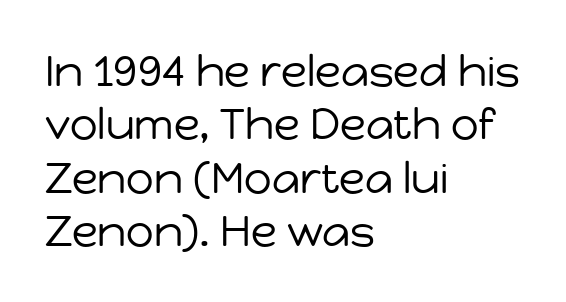
Only glyphs here, with clear space below each row. A sans-serif font was chosen for this passage. What stands out about the letter spacing? Nothing — it is the standard amount. On a weight scale, this lands at 450 or below. If you drew a ruler down the left edge, every line would touch it. Spacing verdict: proportional, widths tailored to each character.
